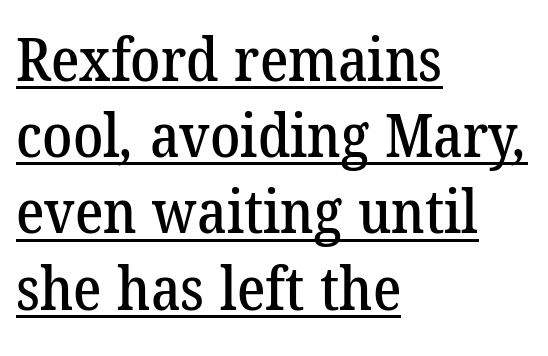
The image shows 60 px serif type; set left-aligned, normal line spacing (1.27x), normal letter spacing, underlined; low stroke contrast and a medium x-height.
